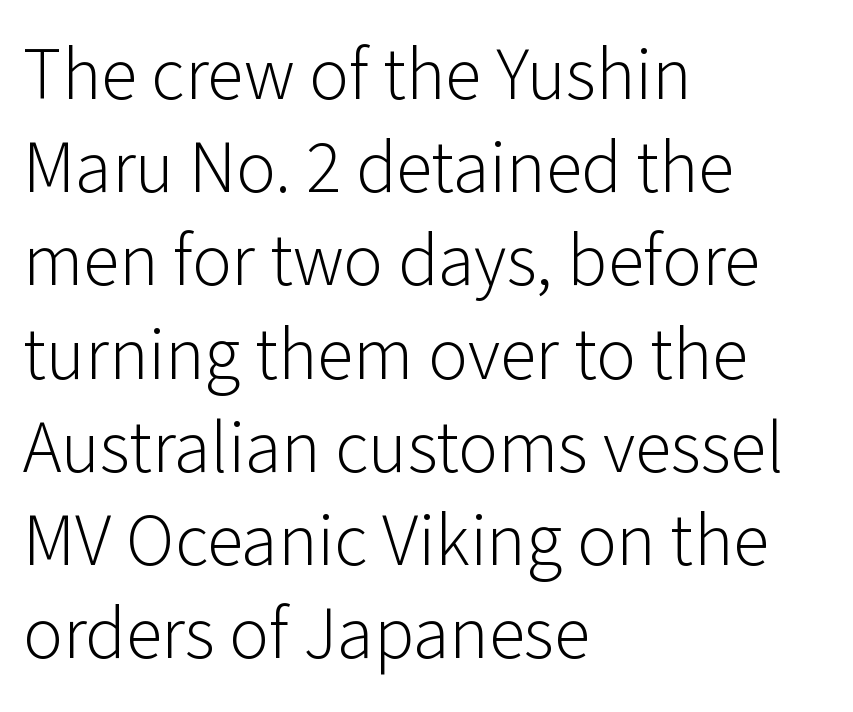
{"serif": "no", "italic": "no", "bold": "no", "weight": "light", "width": "normal", "stroke_contrast": "low", "x_height": "medium", "monospaced": "no", "underline": "no", "align": "left", "line_spacing": "normal", "line_spacing_ratio": 1.26, "letter_spacing": "normal", "letter_spacing_em": 0.0, "glyph_px": 74}
